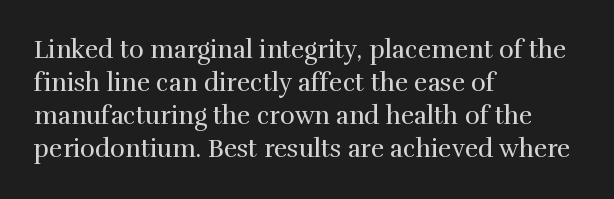
Q: Is the text bold? A: No.
Q: Is the text italic (slanted)? A: No, it is upright.
Q: Is the text underlined? A: No.
Q: How is the paragraph aligned? A: Left-aligned.
Q: Is the spacing between letters normal or unusually wide? A: Normal.
Q: Is the spacing between lines tight, normal or loose? A: Normal.
